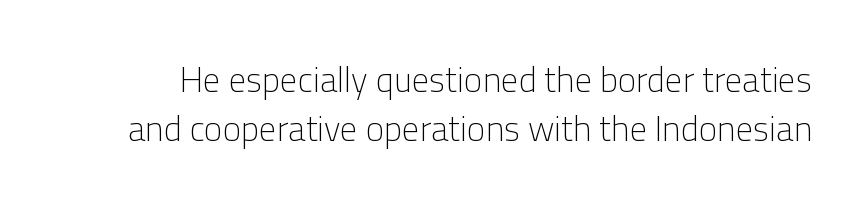
Looks like regular typesetting: each glyph gets only the width it needs. The letterforms sit shoulder to shoulder at normal distance. A clean baseline with only descenders dipping below it. Students, observe: this is what conventionally led text looks like. No chunkiness to these letters — they're not bold. Serif or sans? Sans — the stroke terminals are bare.
